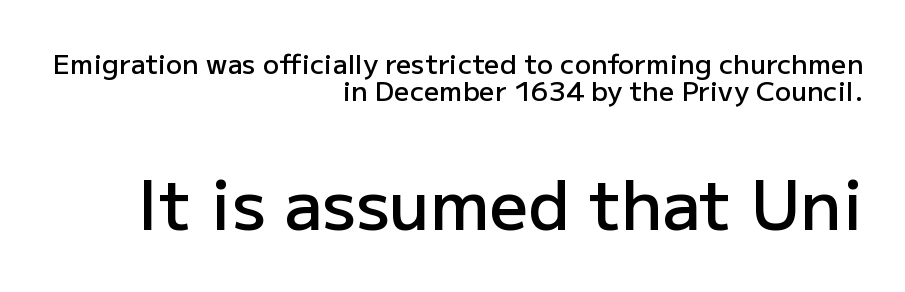
Q: Is the text bold? A: Semi-bold.
Q: Is the text italic (slanted)? A: No, it is upright.
Q: Is the typeface a serif or a sans-serif typeface? A: Sans-serif.
Q: Is the text underlined? A: No.
Q: How is the paragraph aligned? A: Right-aligned.
Q: Is the spacing between letters normal or unusually wide? A: Normal.
Q: Is the spacing between lines tight, normal or loose? A: Tight.
Q: Which block of text is set in a larger size, the first (top) or the second (bottom)? A: The second (bottom) one.
Q: Width (condensed, normal, or wide)? A: Normal.
Q: Stroke contrast? A: Low.
Q: x-height? A: Medium.
Q: Monospaced? A: No.
